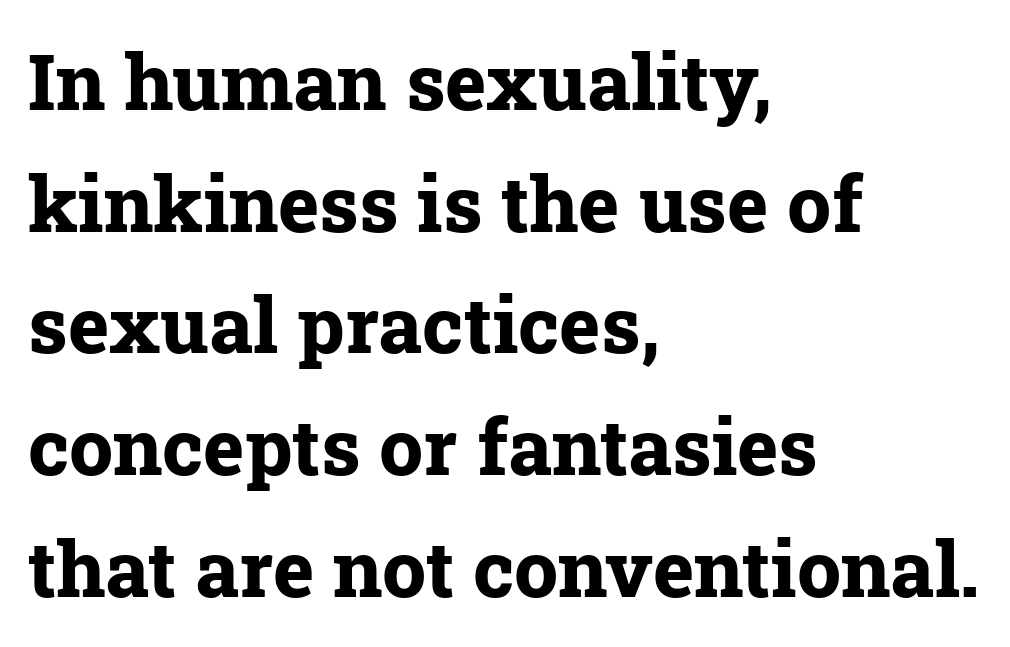
Each letter keeps its own natural width here, so spacing adapts to shape. Every row of glyphs begins at an identical x-position on the left. The letters stand straight up with perfectly vertical stems. Underlining? Definitely not there. The passage shown is typeset with a serif family.
